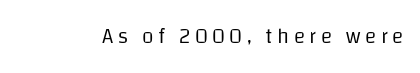
{"italic": "no", "bold": "no", "underline": "no", "letter_spacing": "wide", "letter_spacing_em": 0.21, "glyph_px": 21}
